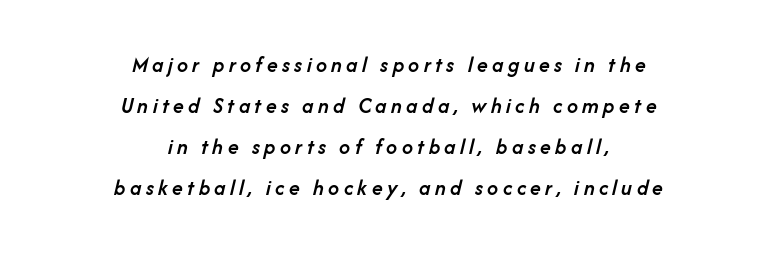
Q: Is the text bold? A: Semi-bold.
Q: Is the text italic (slanted)? A: Yes, it leans right by about 14 degrees.
Q: Is the text underlined? A: No.
Q: How is the paragraph aligned? A: Centered.
Q: Is the spacing between letters normal or unusually wide? A: Unusually wide.
